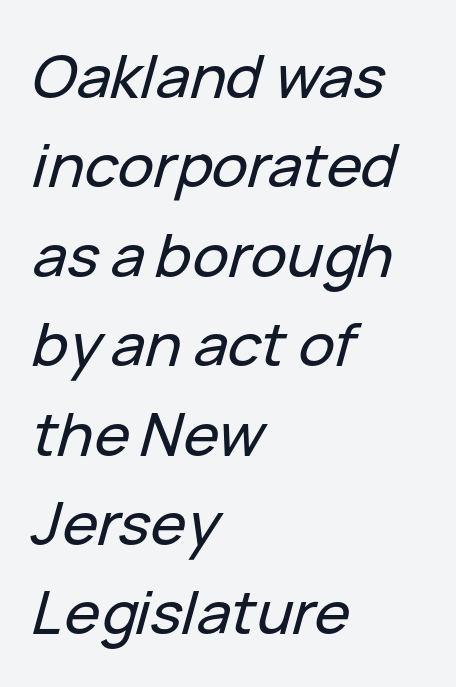
The image shows 60 px text type, italic (leaning right); set left-aligned, normal line spacing (1.49x), normal letter spacing, not underlined; low stroke contrast and a medium x-height.
